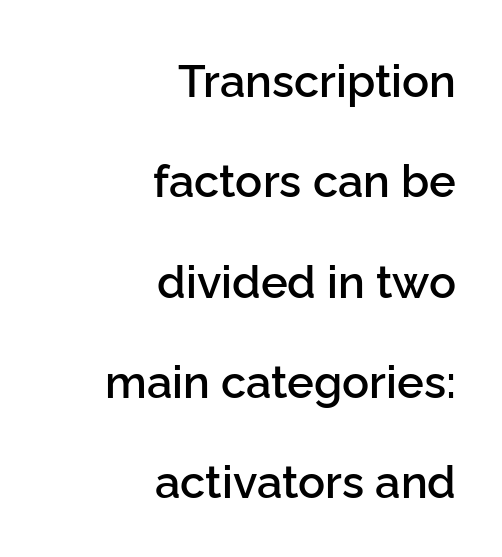
Q: Is the text bold? A: Semi-bold.
Q: Is the text italic (slanted)? A: No, it is upright.
Q: Is the typeface a serif or a sans-serif typeface? A: Sans-serif.
Q: Is the text underlined? A: No.
Q: How is the paragraph aligned? A: Right-aligned.
Q: Is the spacing between letters normal or unusually wide? A: Normal.
Q: Is the spacing between lines tight, normal or loose? A: Loose.
Q: Width (condensed, normal, or wide)? A: Normal.
Q: Stroke contrast? A: Low.
Q: x-height? A: Medium.
Q: Monospaced? A: No.
